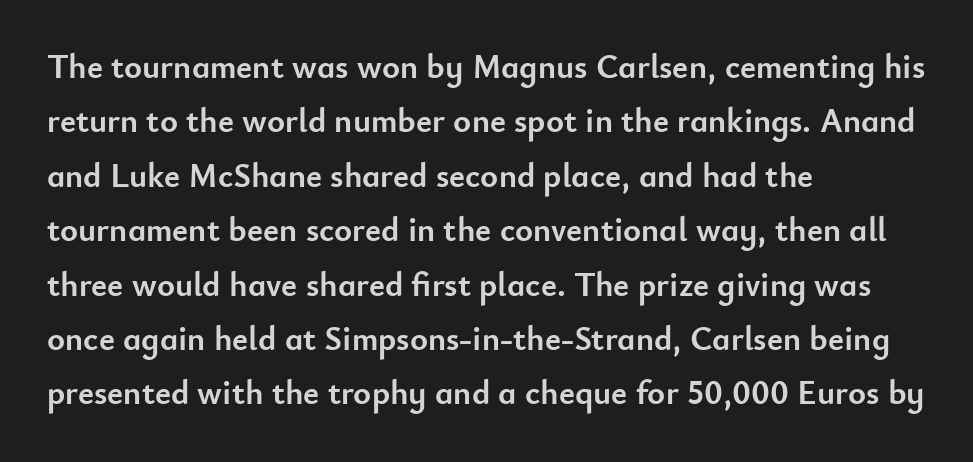
{"serif": "no", "italic": "no", "bold": "yes", "weight": "semibold", "width": "normal", "stroke_contrast": "low", "x_height": "small", "monospaced": "no", "underline": "no", "align": "left", "line_spacing": "normal", "line_spacing_ratio": 1.6, "letter_spacing": "normal", "letter_spacing_em": 0.0, "glyph_px": 34}
